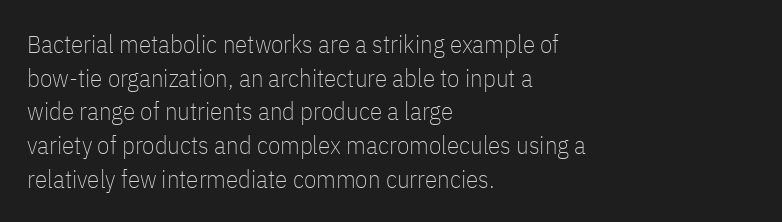
Q: Is the text bold? A: No.
Q: Is the text italic (slanted)? A: No, it is upright.
Q: Is the text underlined? A: No.
Q: How is the paragraph aligned? A: Left-aligned.
Q: Is the spacing between letters normal or unusually wide? A: Normal.
Q: Is the spacing between lines tight, normal or loose? A: Normal.
